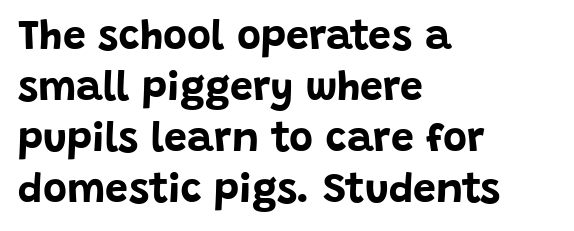
Q: Is the text bold? A: Yes.
Q: Is the text italic (slanted)? A: No, it is upright.
Q: Is the typeface a serif or a sans-serif typeface? A: Sans-serif.
Q: Is the text underlined? A: No.
Q: How is the paragraph aligned? A: Left-aligned.
Q: Is the spacing between letters normal or unusually wide? A: Normal.
Q: Width (condensed, normal, or wide)? A: Normal.
Q: Stroke contrast? A: Low.
Q: x-height? A: Large.
Q: Monospaced? A: No.
